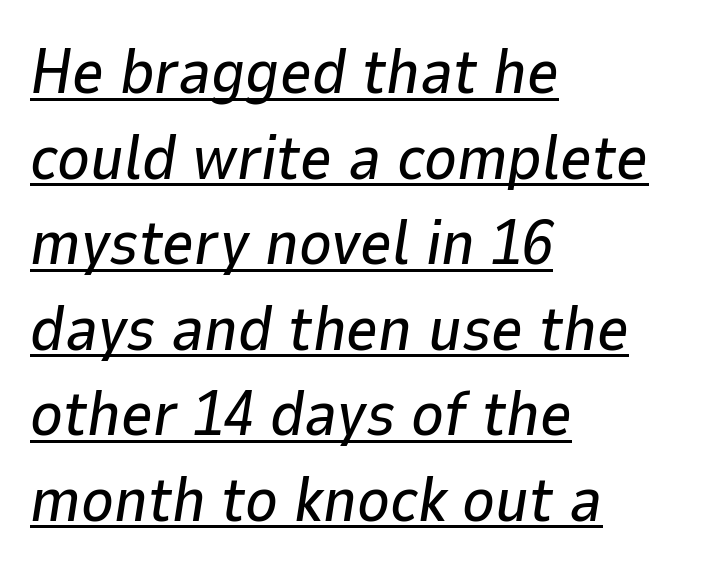
There's an unmistakable incline to the writing here. How would I describe the line gaps? Plain and ordinary. The rendering anchors every line to the left-hand side. This sample uses plain, unmodified letter spacing. You could not count columns in this text — the font is proportionally spaced. The typesetter has applied underlining to the passage shown.
